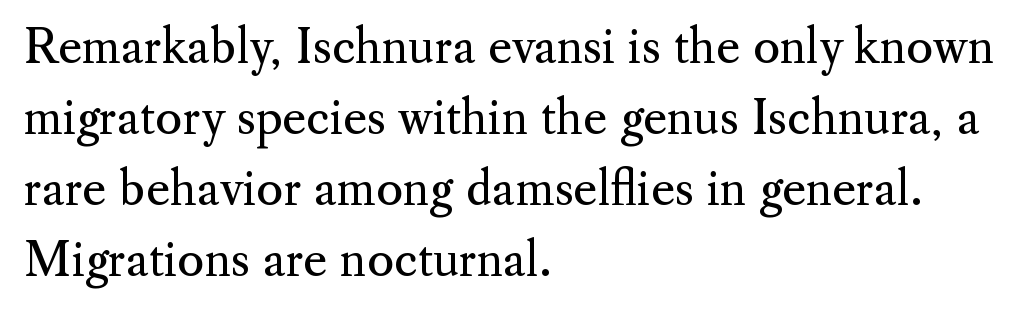
Q: Is the text bold? A: No.
Q: Is the text italic (slanted)? A: No, it is upright.
Q: Is the typeface a serif or a sans-serif typeface? A: Serif.
Q: Is the text underlined? A: No.
Q: How is the paragraph aligned? A: Left-aligned.
Q: Is the spacing between letters normal or unusually wide? A: Normal.
Q: Is the spacing between lines tight, normal or loose? A: Normal.
Q: Width (condensed, normal, or wide)? A: Normal.
Q: Stroke contrast? A: Medium.
Q: x-height? A: Small.
Q: Monospaced? A: No.
